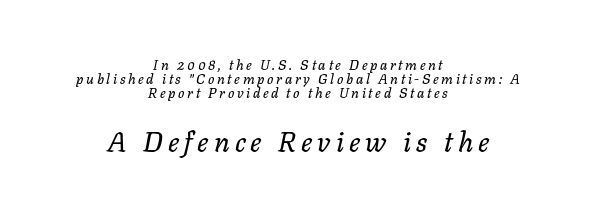
Reading down the column, the eye jumps only a short way to each next line. Character widths vary here, with narrow letters taking less room than wide ones. The whole block is typeset with a tilt. The rendering positions every line midway between the sides. Reading top to bottom, the characters get bigger at the block break.
